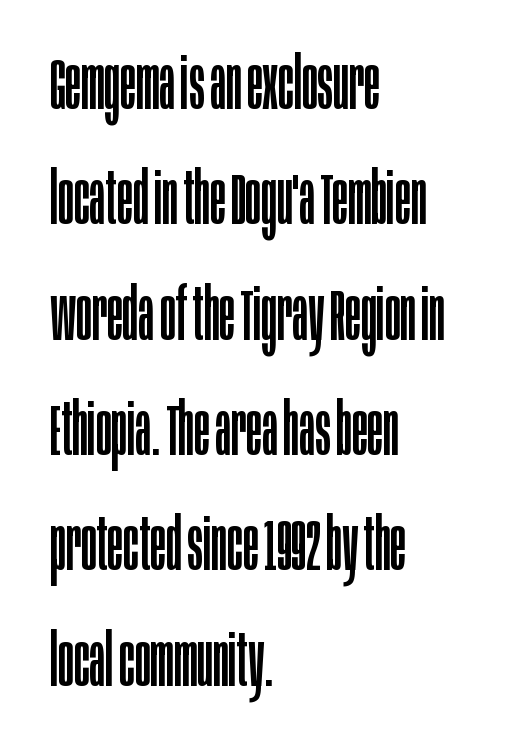
{"serif": "no", "italic": "no", "bold": "no", "weight": "regular", "width": "condensed", "stroke_contrast": "low", "x_height": "large", "monospaced": "no", "underline": "no", "align": "left", "line_spacing": "normal", "line_spacing_ratio": 1.58, "letter_spacing": "normal", "letter_spacing_em": 0.0, "glyph_px": 73}
